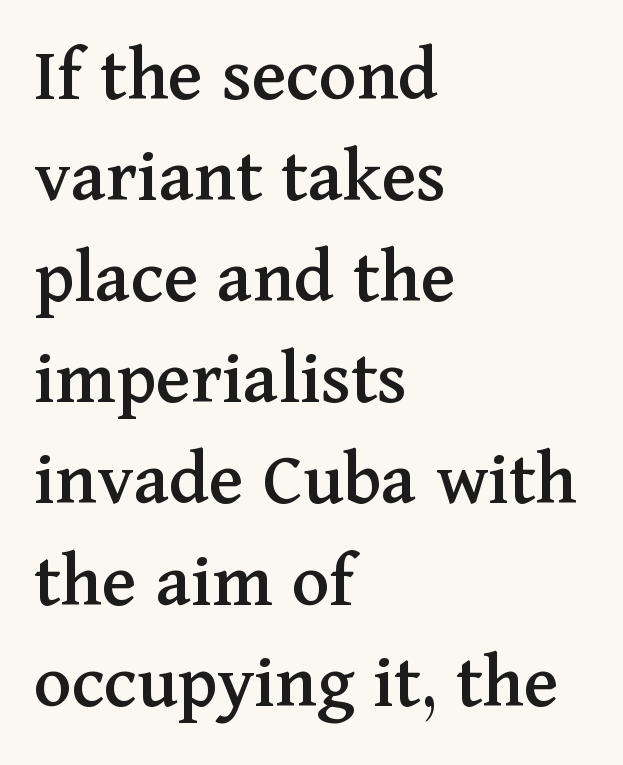
Q: Is the text italic (slanted)? A: No, it is upright.
Q: Is the typeface a serif or a sans-serif typeface? A: Serif.
Q: Is the text underlined? A: No.
Q: How is the paragraph aligned? A: Left-aligned.
Q: Is the spacing between letters normal or unusually wide? A: Normal.
Q: Is the spacing between lines tight, normal or loose? A: Normal.
Q: Width (condensed, normal, or wide)? A: Normal.
Q: Stroke contrast? A: Medium.
Q: x-height? A: Medium.
Q: Monospaced? A: No.
